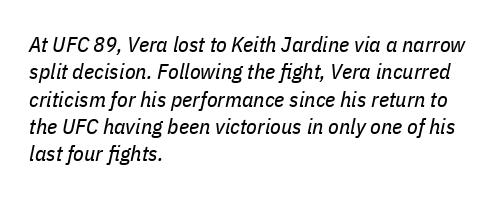
The gaps between neighbouring characters are ordinary and unremarkable. Left-aligned paragraph, ragged on the right. Designer's note — italics engaged. The cut favours lightness, reaching ordinary text weight at its darkest.
